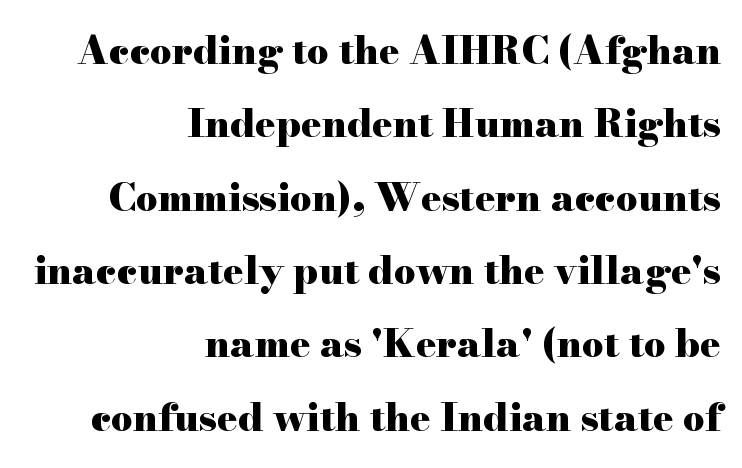
The image shows 38 px heavy, wide serif type, upright; set right-aligned, loose line spacing (1.93x), normal letter spacing, not underlined; high stroke contrast and a small x-height.
